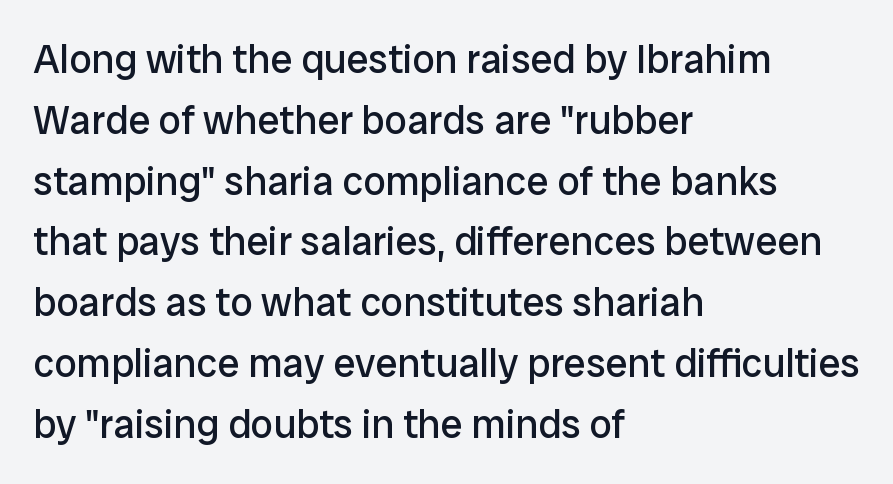
Any mark beneath the type? The region is blank. Weight: regular or lighter. Honestly, the letter spacing is just normal — you wouldn't notice it. The setting favours the left margin, as ordinary paragraphs usually do.
